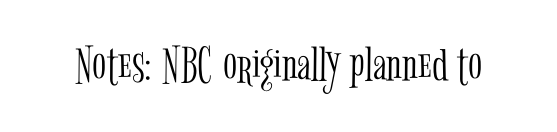
The image shows 52 px light, condensed serif type, upright; set normal letter spacing, not underlined; low stroke contrast and a medium x-height.
